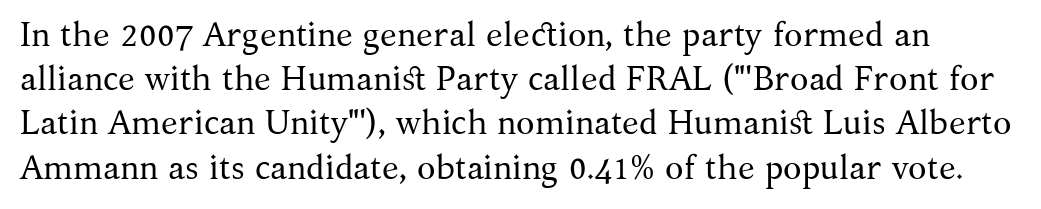
Is this a fixed-width face? No — the glyphs have proportional, varying widths. You can tell from the footed stems that serif type was used. In terms of letterspacing, this is plain default setting. The letters stand upright; this is a roman face. Students, observe: this is what conventionally led text looks like. Heaviness? Minimal to ordinary, like unemphasized prose.
